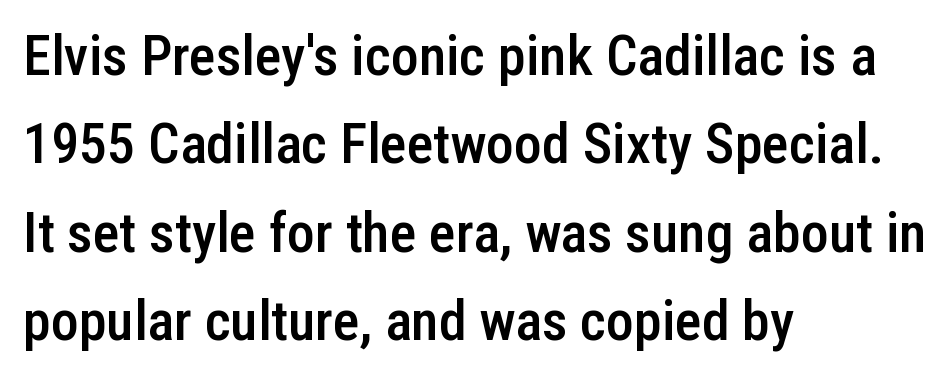
{"serif": "no", "italic": "no", "bold": "semi", "weight": "semibold", "width": "condensed", "stroke_contrast": "low", "x_height": "medium", "monospaced": "no", "underline": "no", "align": "left", "line_spacing": "normal", "line_spacing_ratio": 1.58, "letter_spacing": "normal", "letter_spacing_em": 0.0, "glyph_px": 56}
